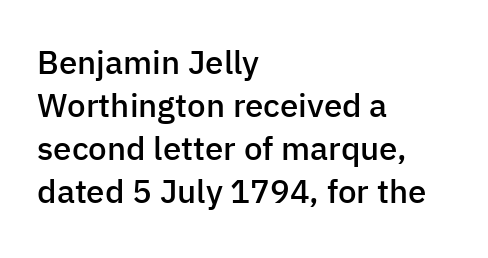
{"serif": "no", "italic": "no", "bold": "semi", "weight": "semibold", "width": "normal", "stroke_contrast": "low", "x_height": "medium", "monospaced": "no", "underline": "no", "align": "left", "line_spacing": "normal", "line_spacing_ratio": 1.3, "letter_spacing": "normal", "letter_spacing_em": 0.0, "glyph_px": 33}
